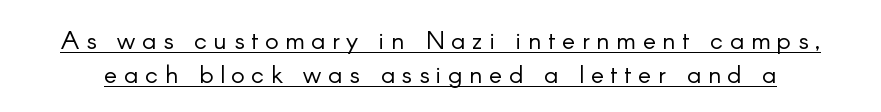
Q: Is the text bold? A: No.
Q: Is the text italic (slanted)? A: No, it is upright.
Q: Is the text underlined? A: Yes.
Q: Is the spacing between letters normal or unusually wide? A: Unusually wide.
Q: Is the spacing between lines tight, normal or loose? A: Normal.
